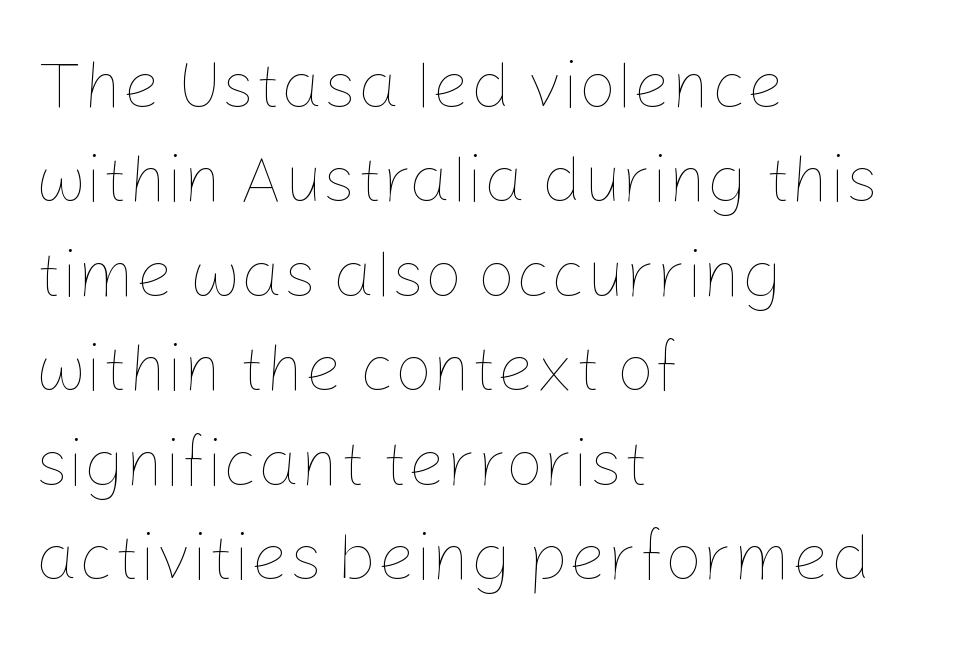
The letters stand upright; this is a roman face. A light-to-regular cut is what we see here. Where is the straight margin? On the left. The tracking reads as untouched default to a designer's eye.
